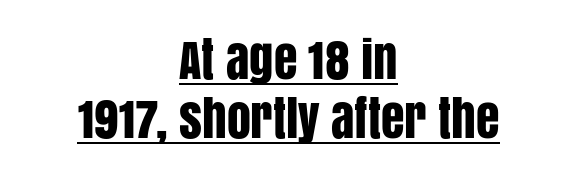
Q: Is the text italic (slanted)? A: No, it is upright.
Q: Is the typeface a serif or a sans-serif typeface? A: Sans-serif.
Q: Is the text underlined? A: Yes.
Q: How is the paragraph aligned? A: Centered.
Q: Is the spacing between letters normal or unusually wide? A: Normal.
Q: Width (condensed, normal, or wide)? A: Condensed.
Q: Stroke contrast? A: Low.
Q: x-height? A: Large.
Q: Monospaced? A: No.
